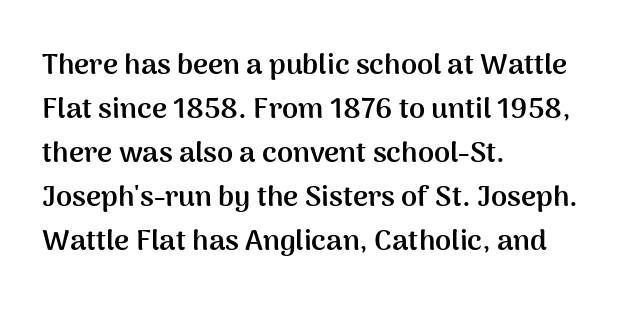
Q: Is the text bold? A: Yes.
Q: Is the text italic (slanted)? A: No, it is upright.
Q: Is the typeface a serif or a sans-serif typeface? A: Sans-serif.
Q: Is the text underlined? A: No.
Q: How is the paragraph aligned? A: Left-aligned.
Q: Is the spacing between letters normal or unusually wide? A: Normal.
Q: Is the spacing between lines tight, normal or loose? A: Normal.
Q: Width (condensed, normal, or wide)? A: Normal.
Q: Stroke contrast? A: Medium.
Q: x-height? A: Medium.
Q: Monospaced? A: No.
